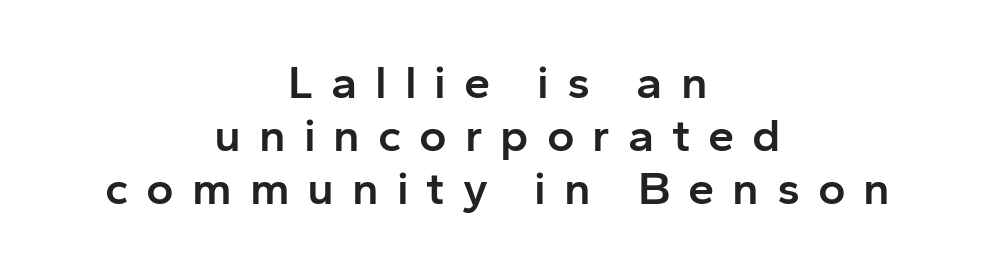
The image shows 47 px semibold sans-serif type, upright; set centered, tight line spacing (1.13x), unusually wide letter spacing (+0.38 em), not underlined; low stroke contrast and a medium x-height.
